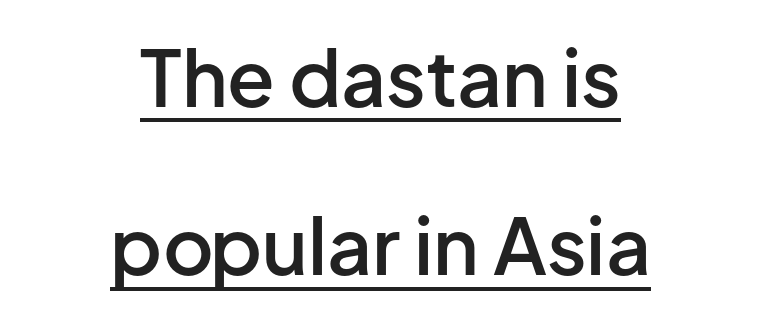
The rendering uses natural spacing where letterforms have individual widths. Does the lettering tilt? It doesn't — this is upright. The setting favours the middle, as headings and verse often do. These lines keep a tight, regular rhythm from letter to letter.
